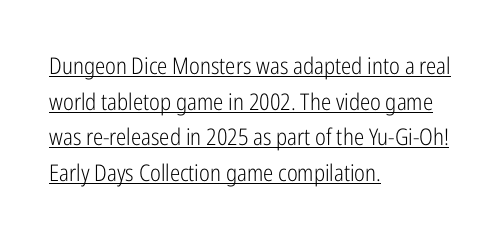
Q: Is the text bold? A: No.
Q: Is the text italic (slanted)? A: No, it is upright.
Q: Is the text underlined? A: Yes.
Q: How is the paragraph aligned? A: Left-aligned.
Q: Is the spacing between letters normal or unusually wide? A: Normal.
Q: Is the spacing between lines tight, normal or loose? A: Normal.
